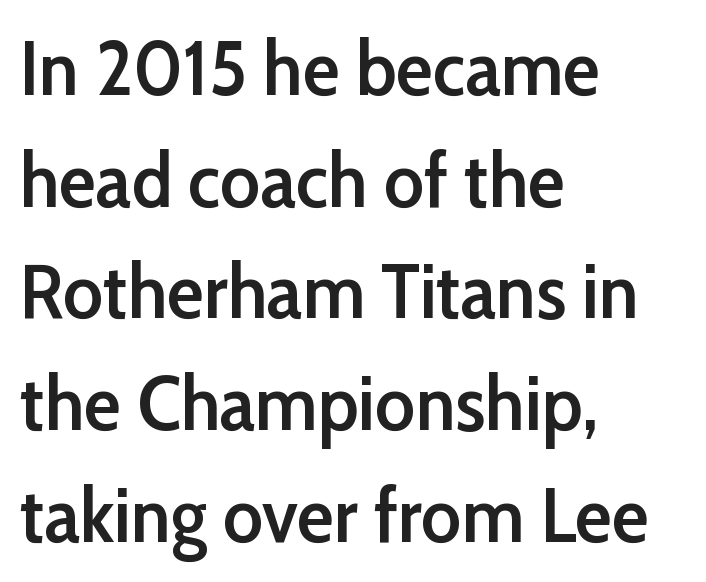
{"serif": "no", "italic": "no", "bold": "semi", "weight": "semibold", "width": "normal", "stroke_contrast": "low", "x_height": "medium", "monospaced": "no", "underline": "no", "align": "left", "line_spacing": "normal", "line_spacing_ratio": 1.45, "letter_spacing": "normal", "letter_spacing_em": 0.0, "glyph_px": 77}
